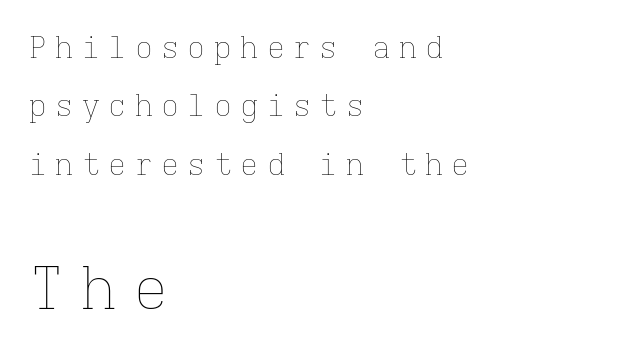
Italic? Not at all — the glyphs are vertical. Each line starts at the same left margin while the right side varies. The space beneath each line is pristine and unruled. A quiet, ordinary-to-light weight characterises the typeface.
